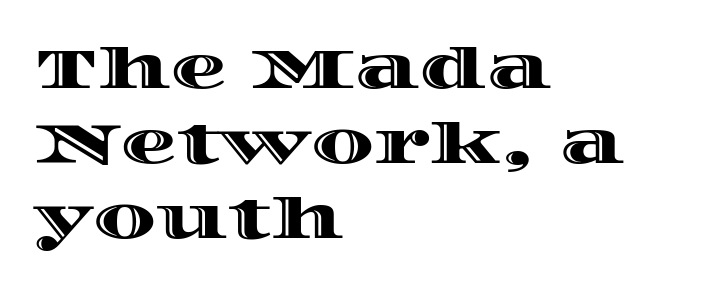
The image shows 56 px wide type, upright; set left-aligned, normal line spacing (1.34x), normal letter spacing, not underlined; a large x-height.
